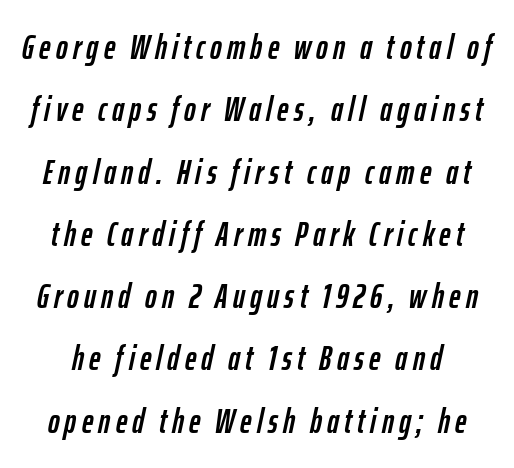
The face used here is proportionally spaced, like ordinary book or web type. The foot of each line stays bare and open. An italicized treatment has been applied to the whole sample.
